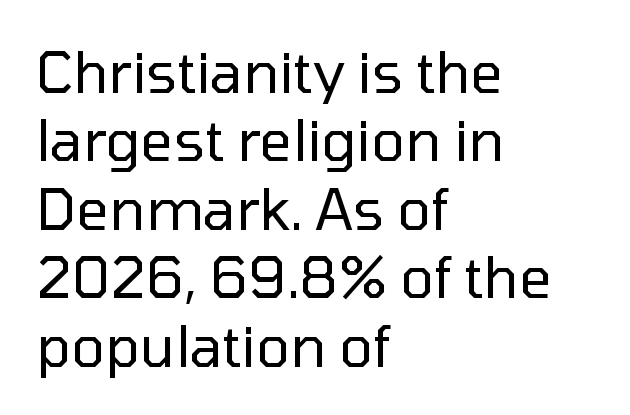
Students, note that the glyphs here touch the page at normal intervals. Here the designer chose a conventional face with non-uniform glyph widths. Line starts are locked; line ends wander. The gap between lines stays unmarked. Quick note: not italic, upright.
